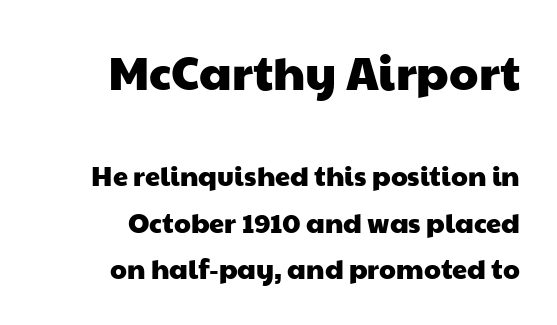
Q: Is the typeface a serif or a sans-serif typeface? A: Sans-serif.
Q: Is the text underlined? A: No.
Q: How is the paragraph aligned? A: Right-aligned.
Q: Is the spacing between letters normal or unusually wide? A: Normal.
Q: Which block of text is set in a larger size, the first (top) or the second (bottom)? A: The first (top) one.
Q: Width (condensed, normal, or wide)? A: Wide.
Q: Stroke contrast? A: Low.
Q: x-height? A: Medium.
Q: Monospaced? A: No.
